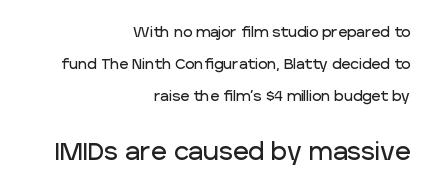
Q: Is the text italic (slanted)? A: No, it is upright.
Q: Is the text underlined? A: No.
Q: How is the paragraph aligned? A: Right-aligned.
Q: Is the spacing between letters normal or unusually wide? A: Normal.
Q: Is the spacing between lines tight, normal or loose? A: Loose.
Q: Which block of text is set in a larger size, the first (top) or the second (bottom)? A: The second (bottom) one.
